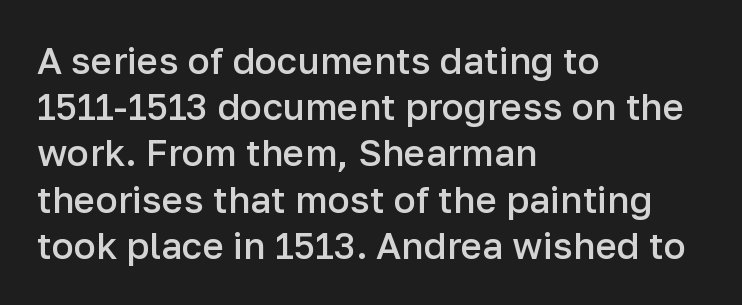
The image shows 37 px semibold sans-serif type, upright; set left-aligned, normal line spacing (1.25x), normal letter spacing, not underlined; low stroke contrast and a medium x-height.
